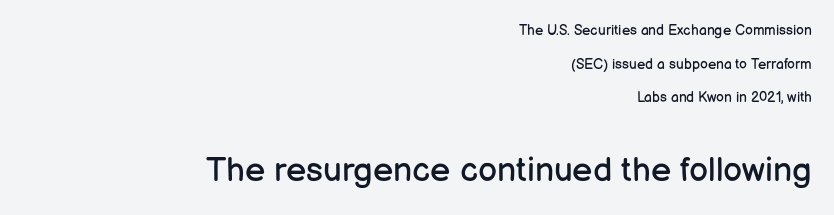
Q: Is the text bold? A: No.
Q: Is the text italic (slanted)? A: No, it is upright.
Q: Is the typeface a serif or a sans-serif typeface? A: Sans-serif.
Q: Is the text underlined? A: No.
Q: How is the paragraph aligned? A: Right-aligned.
Q: Is the spacing between letters normal or unusually wide? A: Normal.
Q: Is the spacing between lines tight, normal or loose? A: Loose.
Q: Which block of text is set in a larger size, the first (top) or the second (bottom)? A: The second (bottom) one.
Q: Width (condensed, normal, or wide)? A: Normal.
Q: Stroke contrast? A: Low.
Q: x-height? A: Medium.
Q: Monospaced? A: No.
